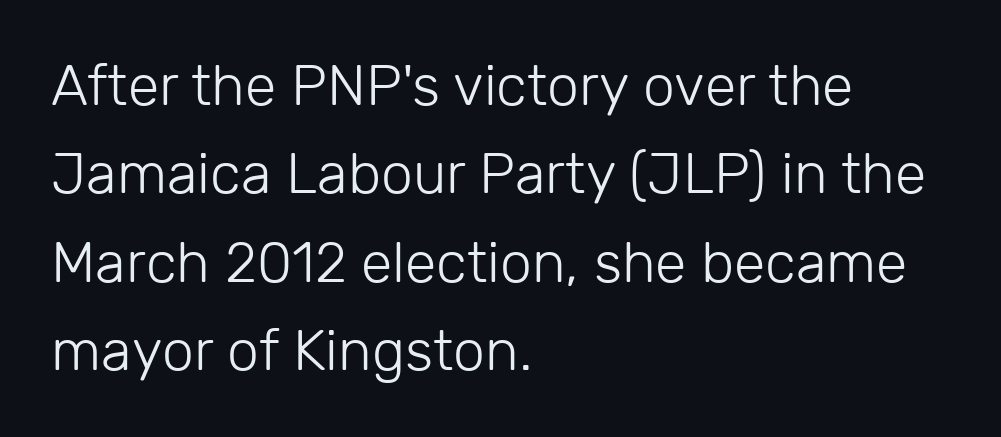
The image shows 57 px light sans-serif type, upright; set left-aligned, normal line spacing (1.55x), normal letter spacing, not underlined; low stroke contrast and a medium x-height.
